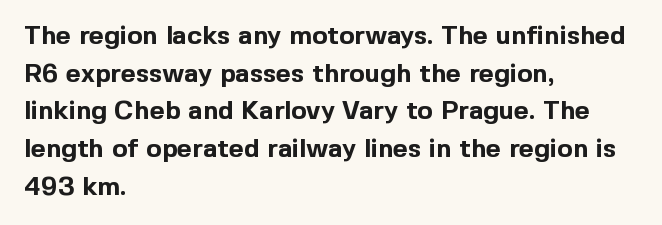
The image shows 26 px bold type, upright; set left-aligned, normal line spacing (1.45x), normal letter spacing, not underlined.
